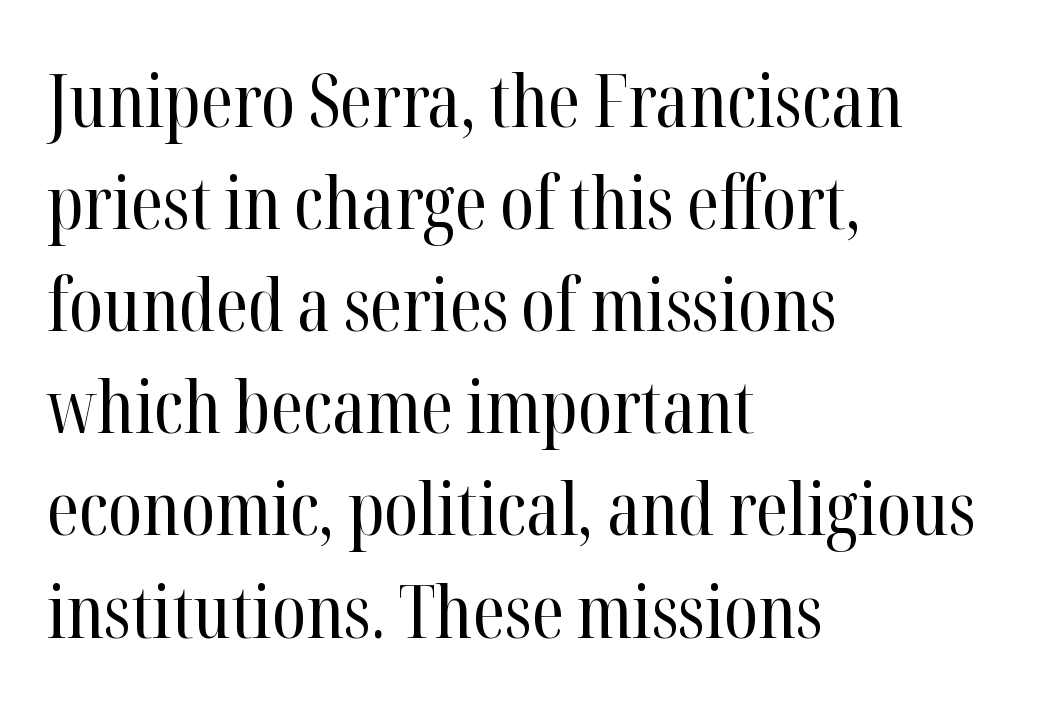
{"serif": "yes", "italic": "no", "bold": "no", "weight": "regular", "width": "condensed", "stroke_contrast": "high", "x_height": "medium", "monospaced": "no", "underline": "no", "align": "left", "line_spacing": "normal", "line_spacing_ratio": 1.38, "letter_spacing": "normal", "letter_spacing_em": 0.0, "glyph_px": 74}
